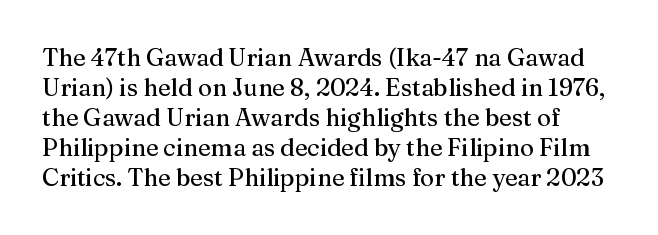
Italic? Not at all — the glyphs are vertical. Notice how descenders clear the ascenders below comfortably — that's standard leading. There is no visible air inserted between adjacent glyphs. Beneath every word, the page is bare.
